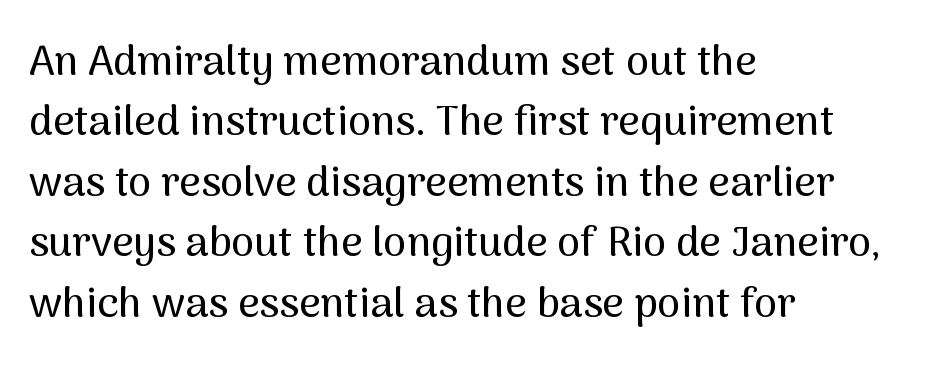
{"serif": "no", "italic": "no", "width": "normal", "stroke_contrast": "medium", "x_height": "medium", "monospaced": "no", "underline": "no", "align": "left", "line_spacing": "normal", "line_spacing_ratio": 1.44, "letter_spacing": "normal", "letter_spacing_em": 0.0, "glyph_px": 42}
